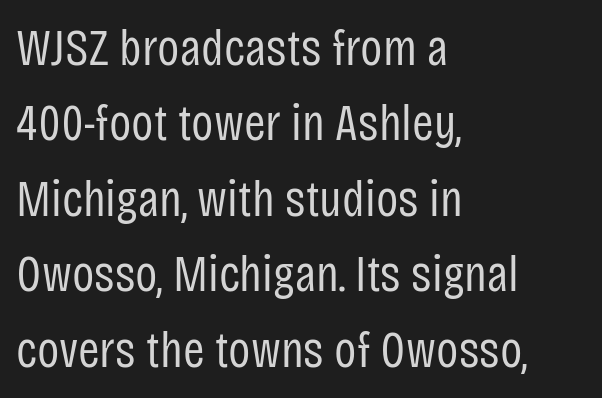
{"serif": "no", "italic": "no", "bold": "no", "weight": "regular", "width": "condensed", "stroke_contrast": "low", "x_height": "large", "monospaced": "no", "underline": "no", "align": "left", "line_spacing": "normal", "line_spacing_ratio": 1.45, "letter_spacing": "normal", "letter_spacing_em": 0.0, "glyph_px": 52}
